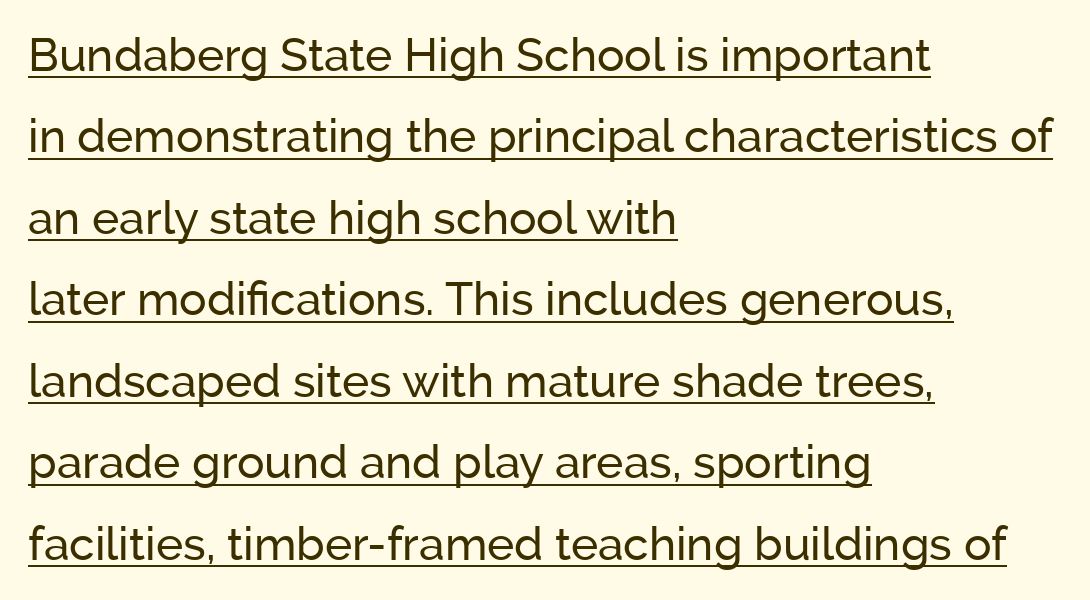
Q: Is the text italic (slanted)? A: No, it is upright.
Q: Is the typeface a serif or a sans-serif typeface? A: Sans-serif.
Q: Is the text underlined? A: Yes.
Q: How is the paragraph aligned? A: Left-aligned.
Q: Is the spacing between letters normal or unusually wide? A: Normal.
Q: Width (condensed, normal, or wide)? A: Normal.
Q: Stroke contrast? A: Low.
Q: x-height? A: Medium.
Q: Monospaced? A: No.
